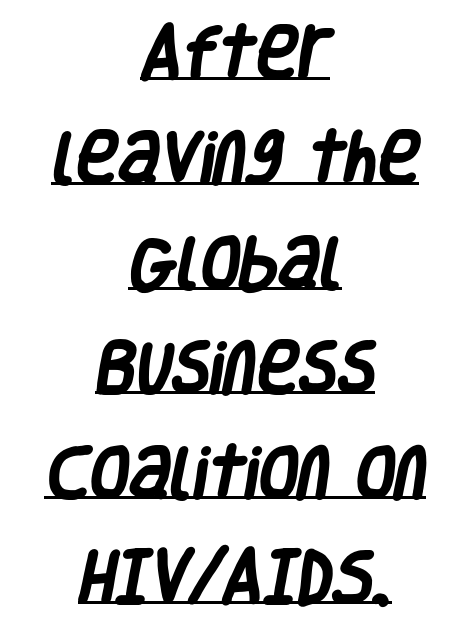
{"serif": "no", "bold": "yes", "weight": "heavy", "width": "condensed", "stroke_contrast": "low", "x_height": "large", "monospaced": "no", "underline": "yes", "align": "center", "line_spacing_ratio": 1.84, "letter_spacing": "normal", "letter_spacing_em": 0.0, "glyph_px": 57}
